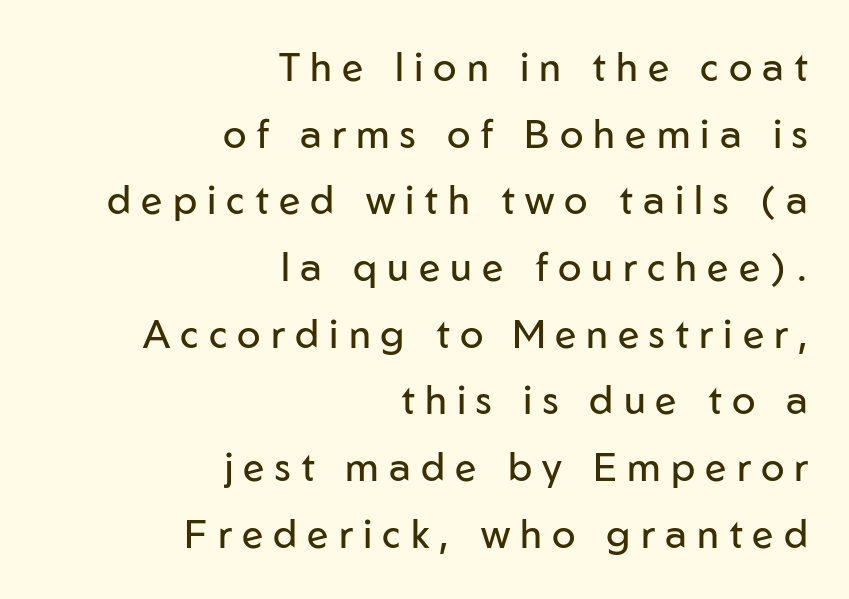
You could not count columns in this text — the font is proportionally spaced. The type family on display is of the sans-serif kind. Tracking here is generous; glyphs stand well apart from one another. The type sits square on the baseline with zero lean. Clear beneath every line of the passage.
